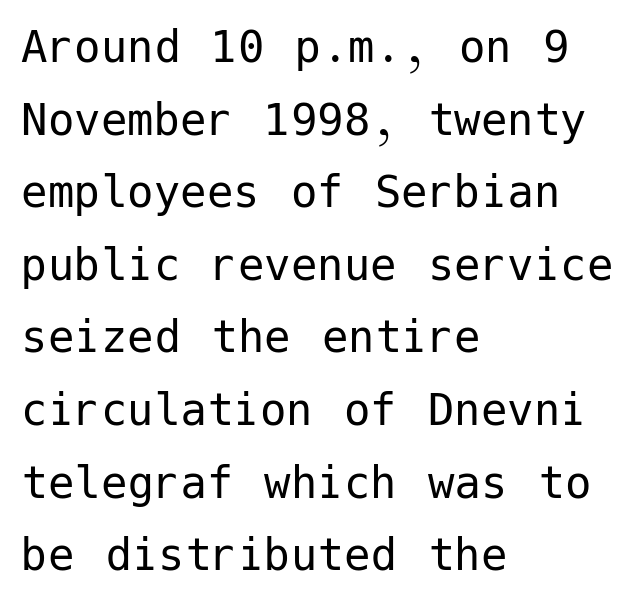
{"serif": "no", "italic": "no", "bold": "no", "weight": "regular", "width": "normal", "stroke_contrast": "low", "x_height": "medium", "underline": "no", "align": "left", "line_spacing": "normal", "line_spacing_ratio": 1.37, "letter_spacing": "normal", "letter_spacing_em": 0.0, "glyph_px": 53}
